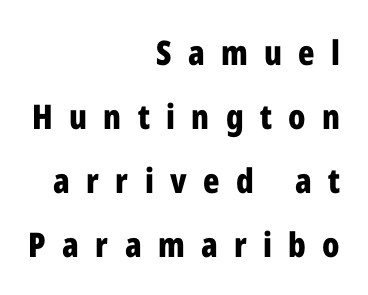
Q: Is the text bold? A: Yes.
Q: Is the text italic (slanted)? A: No, it is upright.
Q: Is the typeface a serif or a sans-serif typeface? A: Sans-serif.
Q: Is the text underlined? A: No.
Q: How is the paragraph aligned? A: Right-aligned.
Q: Is the spacing between letters normal or unusually wide? A: Unusually wide.
Q: Width (condensed, normal, or wide)? A: Condensed.
Q: Stroke contrast? A: Low.
Q: x-height? A: Medium.
Q: Monospaced? A: No.
